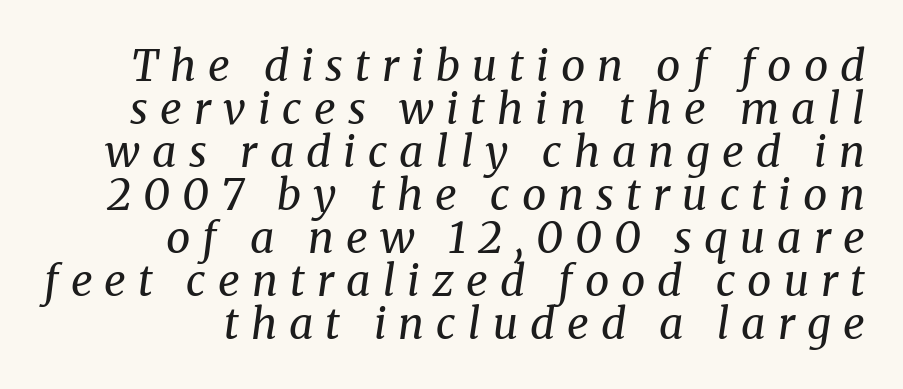
{"serif": "yes", "italic": "yes", "lean": "right", "slant_degrees": 8, "bold": "no", "weight": "regular", "width": "normal", "stroke_contrast": "medium", "x_height": "medium", "monospaced": "no", "underline": "no", "align": "right", "line_spacing": "tight", "line_spacing_ratio": 1.0, "letter_spacing": "wide", "letter_spacing_em": 0.28, "glyph_px": 43}
